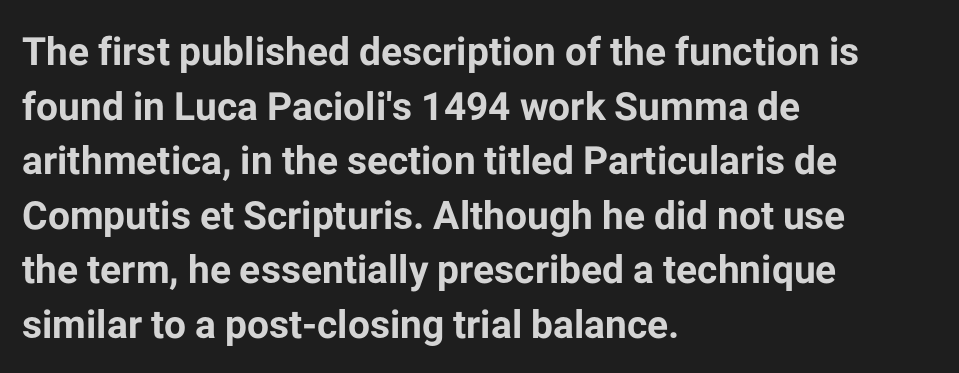
{"serif": "no", "italic": "no", "bold": "yes", "weight": "bold", "width": "normal", "stroke_contrast": "low", "x_height": "medium", "monospaced": "no", "underline": "no", "align": "left", "line_spacing": "normal", "line_spacing_ratio": 1.4, "letter_spacing": "normal", "letter_spacing_em": 0.0, "glyph_px": 39}
